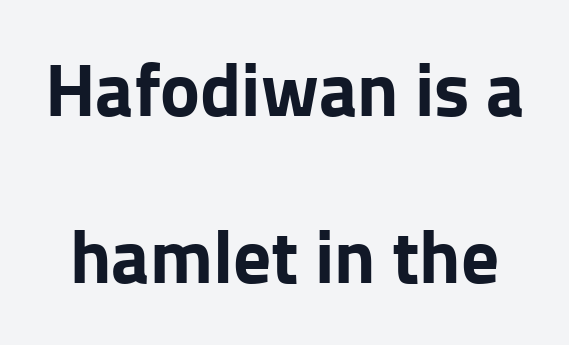
The image shows 75 px bold sans-serif type, upright; set loose line spacing (2.23x), normal letter spacing, not underlined; low stroke contrast and a medium x-height.
